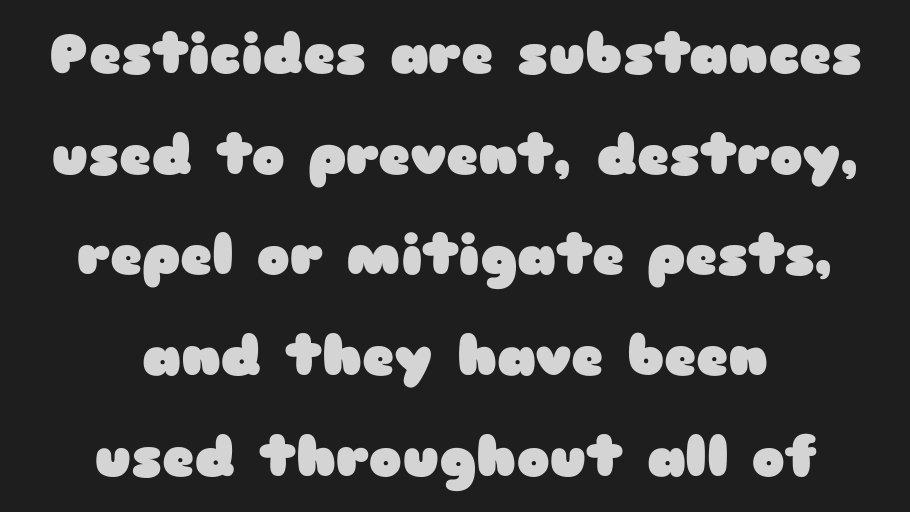
The typeface chosen for these lines omits serifs. It's the straight-up-and-down kind of type. Descender tails drop into unmarked territory. How heavy is the stroke? Heavy — this is a bold. Neither beginnings nor endings align; midpoints do. The face used here is proportionally spaced, like ordinary book or web type.
